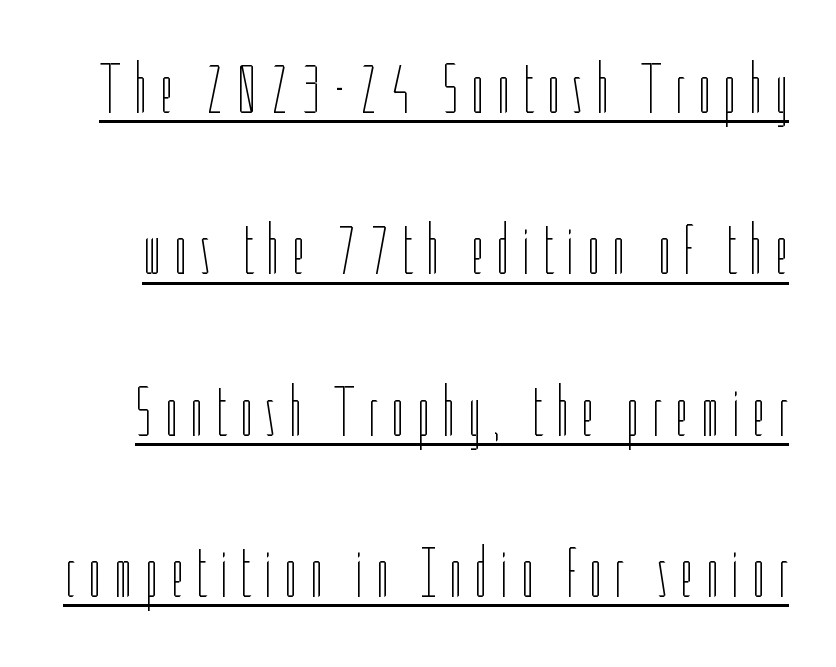
Q: Is the text bold? A: No.
Q: Is the text italic (slanted)? A: No, it is upright.
Q: Is the text underlined? A: Yes.
Q: Is the spacing between lines tight, normal or loose? A: Loose.
Q: Width (condensed, normal, or wide)? A: Condensed.
Q: Stroke contrast? A: Low.
Q: x-height? A: Medium.
Q: Monospaced? A: No.
